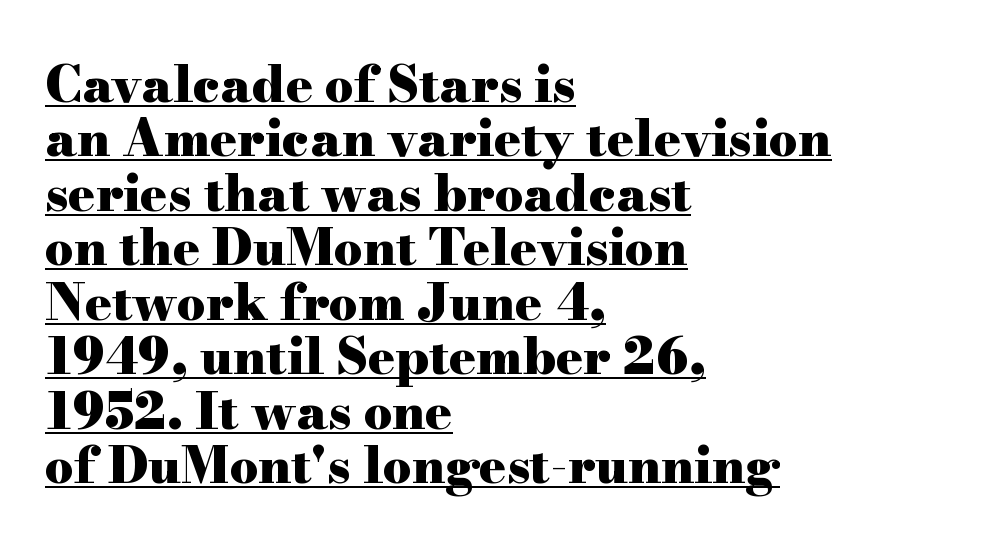
{"serif": "yes", "italic": "no", "bold": "yes", "weight": "heavy", "width": "wide", "stroke_contrast": "high", "x_height": "small", "monospaced": "no", "underline": "yes", "align": "left", "line_spacing": "tight", "line_spacing_ratio": 1.09, "letter_spacing": "normal", "letter_spacing_em": 0.0, "glyph_px": 50}
